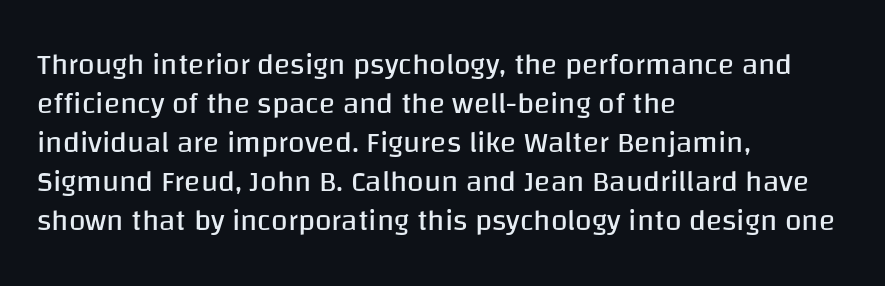
Q: Is the text bold? A: No.
Q: Is the text italic (slanted)? A: No, it is upright.
Q: Is the typeface a serif or a sans-serif typeface? A: Sans-serif.
Q: Is the text underlined? A: No.
Q: How is the paragraph aligned? A: Left-aligned.
Q: Is the spacing between letters normal or unusually wide? A: Normal.
Q: Is the spacing between lines tight, normal or loose? A: Normal.
Q: Width (condensed, normal, or wide)? A: Normal.
Q: Stroke contrast? A: Low.
Q: x-height? A: Large.
Q: Monospaced? A: No.
